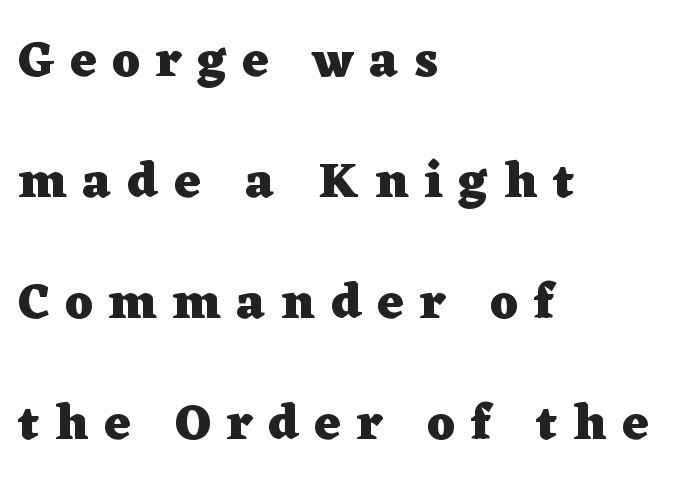
The image shows 50 px heavy, wide serif type, upright; set left-aligned, loose line spacing (2.42x), unusually wide letter spacing (+0.32 em), not underlined; low stroke contrast and a medium x-height.
